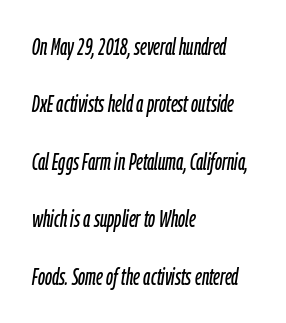
The baseline area is clear. Between one letter and the next there's only the usual sliver of space. The rag falls on the right side of this text block. Tall strokes in this sample are angled rather than plumb.
